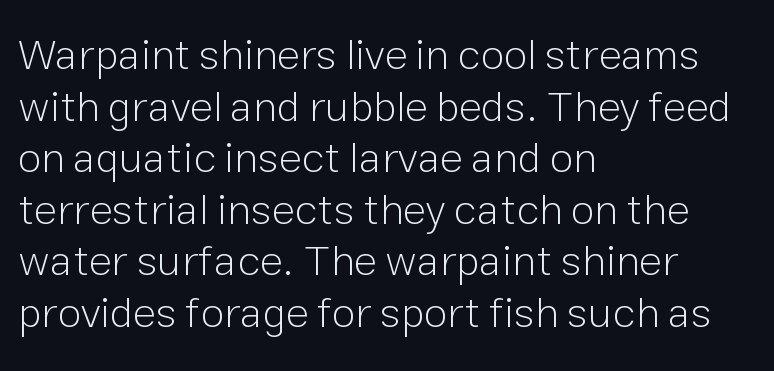
Note the varied advance widths — an 'i' is clearly narrower than an 'm'. The characters display no serif detailing; their extremities are plain. The paragraph shown leans on its left margin. Quick note: underline off. The font sits on the lighter half of the weight spectrum, regular included. This rendering leaves character spacing at its baseline value.
